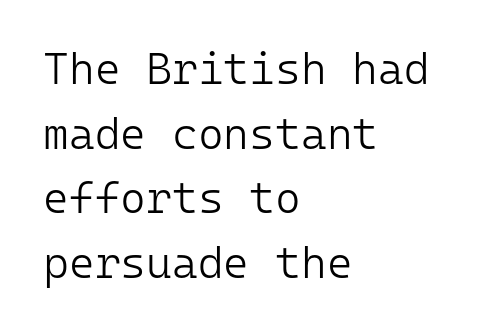
{"serif": "no", "italic": "no", "bold": "no", "weight": "light", "width": "normal", "stroke_contrast": "low", "x_height": "medium", "monospaced": "yes", "underline": "no", "align": "left", "line_spacing": "normal", "line_spacing_ratio": 1.47, "letter_spacing": "normal", "letter_spacing_em": 0.0, "glyph_px": 44}
